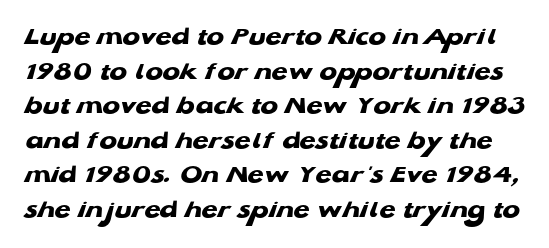
The image shows 26 px bold type; set normal line spacing (1.33x), normal letter spacing, not underlined.
